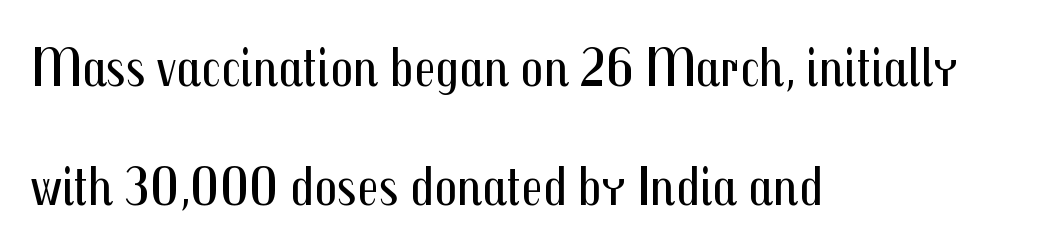
The lettering holds an erect, upright posture throughout. Successive baselines arrive slowly, with a big drop between each. These lines keep a tight, regular rhythm from letter to letter. The font is comparable to plain body text, perhaps lighter. Words float on clear page, feet unadorned. The glyphs in this specimen are sans serif.
